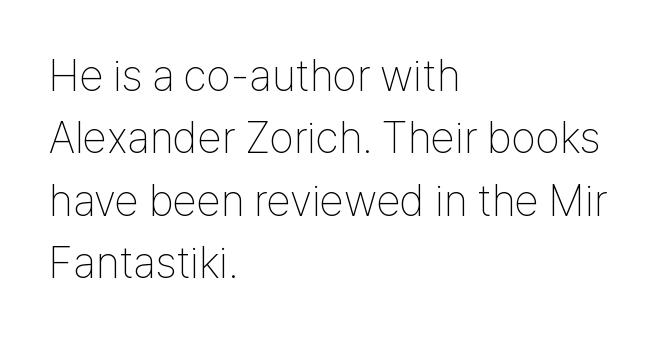
Q: Is the text bold? A: No.
Q: Is the text italic (slanted)? A: No, it is upright.
Q: Is the typeface a serif or a sans-serif typeface? A: Sans-serif.
Q: Is the text underlined? A: No.
Q: How is the paragraph aligned? A: Left-aligned.
Q: Is the spacing between letters normal or unusually wide? A: Normal.
Q: Is the spacing between lines tight, normal or loose? A: Normal.
Q: Width (condensed, normal, or wide)? A: Condensed.
Q: Stroke contrast? A: Low.
Q: x-height? A: Medium.
Q: Monospaced? A: No.
